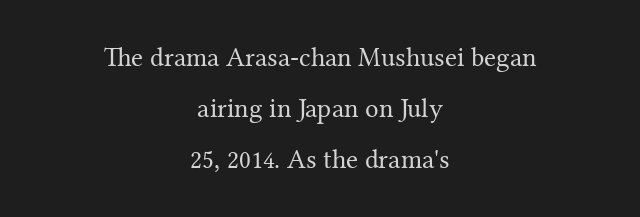
The image shows 27 px text type, upright; set centered, line spacing 1.89x, normal letter spacing, not underlined.
